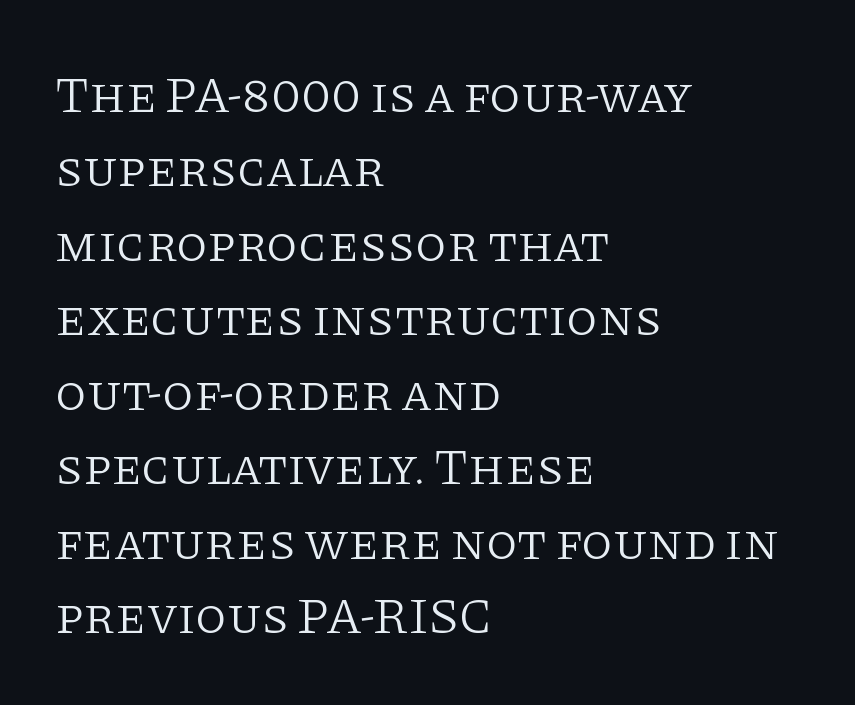
Q: Is the text bold? A: No.
Q: Is the text italic (slanted)? A: No, it is upright.
Q: Is the typeface a serif or a sans-serif typeface? A: Serif.
Q: Is the text underlined? A: No.
Q: How is the paragraph aligned? A: Left-aligned.
Q: Is the spacing between letters normal or unusually wide? A: Normal.
Q: Is the spacing between lines tight, normal or loose? A: Normal.
Q: Width (condensed, normal, or wide)? A: Normal.
Q: Stroke contrast? A: Low.
Q: x-height? A: Large.
Q: Monospaced? A: No.
